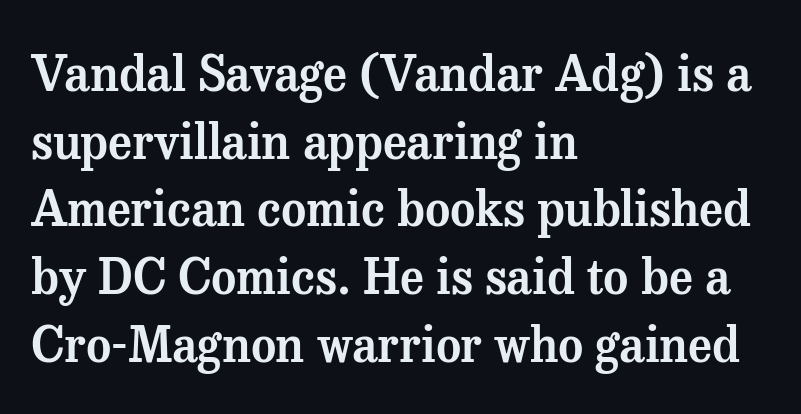
The image shows 48 px serif type, upright; set left-aligned, normal line spacing (1.41x), normal letter spacing, not underlined; medium stroke contrast and a medium x-height.
